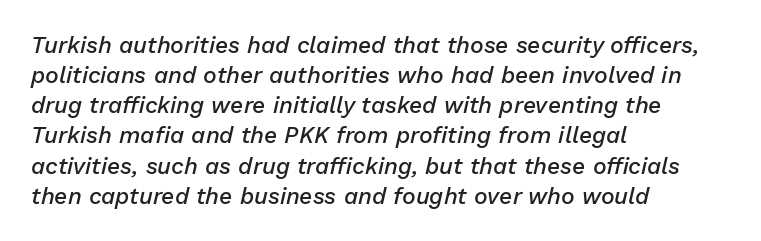
The leading is moderate, giving the passage an even texture. The font's italic variant was chosen for this text. Compared with typical body copy, the letter spacing here is the same. Line beginnings align vertically; line endings do not.
